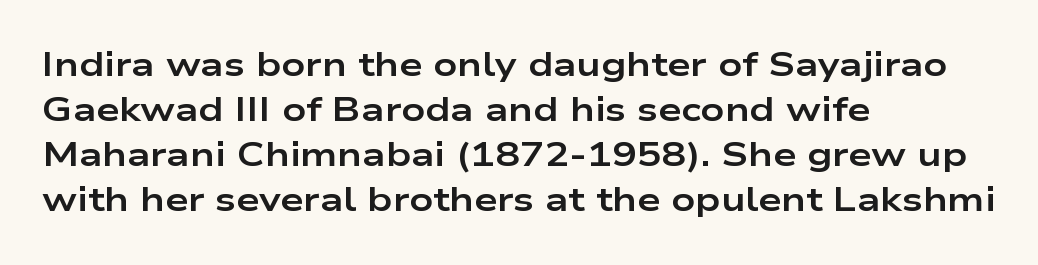
The image shows 33 px bold, wide sans-serif type, upright; set left-aligned, normal line spacing (1.36x), normal letter spacing, not underlined; low stroke contrast and a medium x-height.
